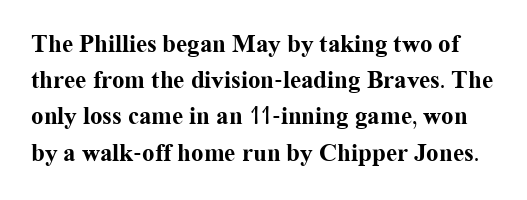
The image shows 25 px bold type, upright; set normal line spacing (1.45x), normal letter spacing, not underlined.
